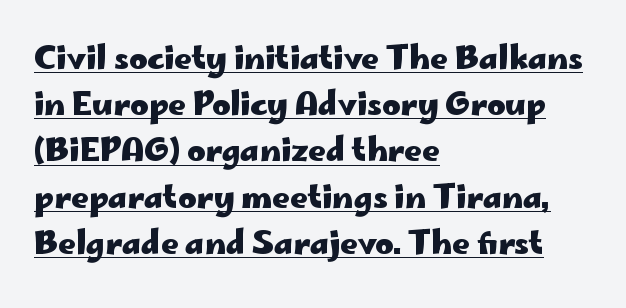
Each line starts at the same left margin while the right side varies. Is this a fixed-width face? No — the glyphs have proportional, varying widths. In designer terms, the underline attribute is active on this setting. Summary of vertical rhythm: regular, with standard interline spacing. Look at the tracking — it's just the regular setting, nothing added. Do the letters lean? They stand straight.
